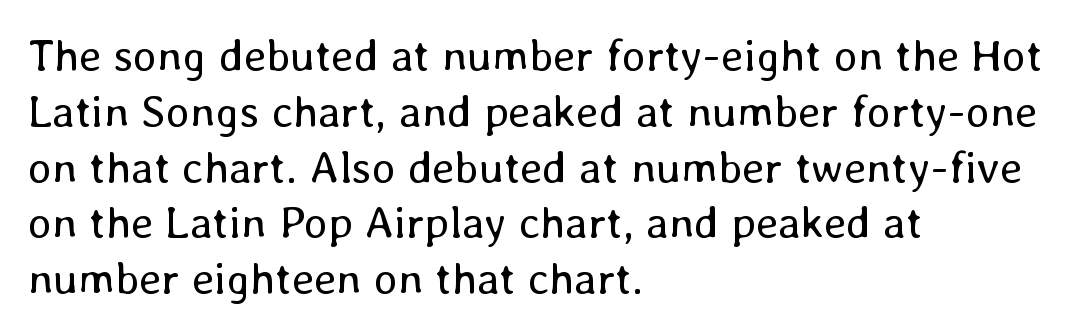
The image shows 45 px regular-weight type, upright; set left-aligned, line spacing 1.24x, normal letter spacing, not underlined; low stroke contrast and a medium x-height.
